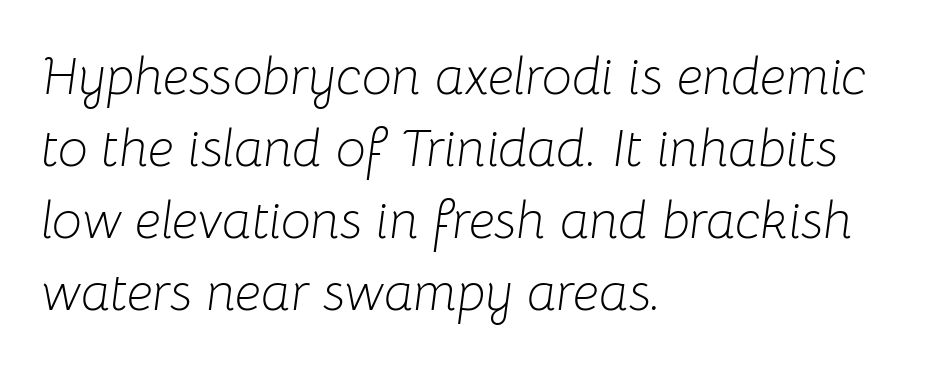
{"italic": "yes", "lean": "right", "slant_degrees": 8, "bold": "no", "weight": "light", "width": "normal", "stroke_contrast": "low", "x_height": "medium", "monospaced": "no", "underline": "no", "align": "left", "line_spacing": "normal", "line_spacing_ratio": 1.36, "letter_spacing": "normal", "letter_spacing_em": 0.0, "glyph_px": 53}
